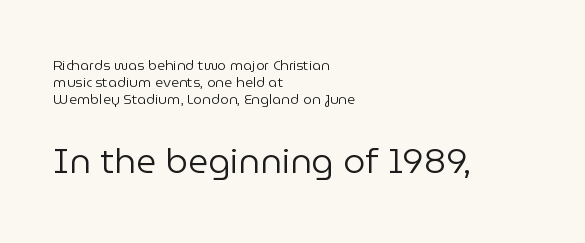
{"serif": "no", "italic": "no", "bold": "no", "weight": "regular", "width": "normal", "stroke_contrast": "low", "x_height": "medium", "monospaced": "no", "underline": "no", "align": "left", "line_spacing_ratio": 1.22, "letter_spacing": "normal", "letter_spacing_em": 0.0, "larger_block": "second", "size_ratio": 2.5, "glyph_px": 35}
